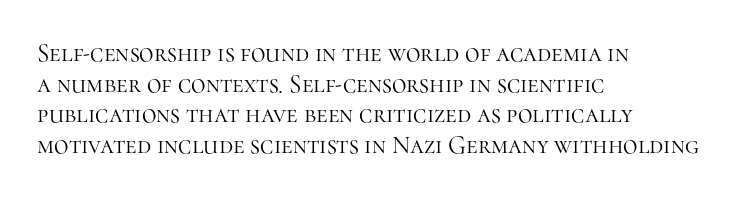
Q: Is the text bold? A: No.
Q: Is the text italic (slanted)? A: No, it is upright.
Q: Is the text underlined? A: No.
Q: How is the paragraph aligned? A: Left-aligned.
Q: Is the spacing between letters normal or unusually wide? A: Normal.
